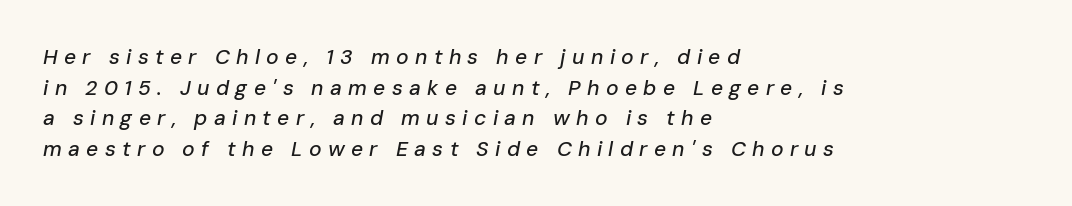
The typesetter chose a ragged-right arrangement here. What stands out about the letter spacing? Its width — letters are far apart. Observe the lean: these are italic letterforms. Quick note: interline space is typical. Beneath every word, the page is bare.
